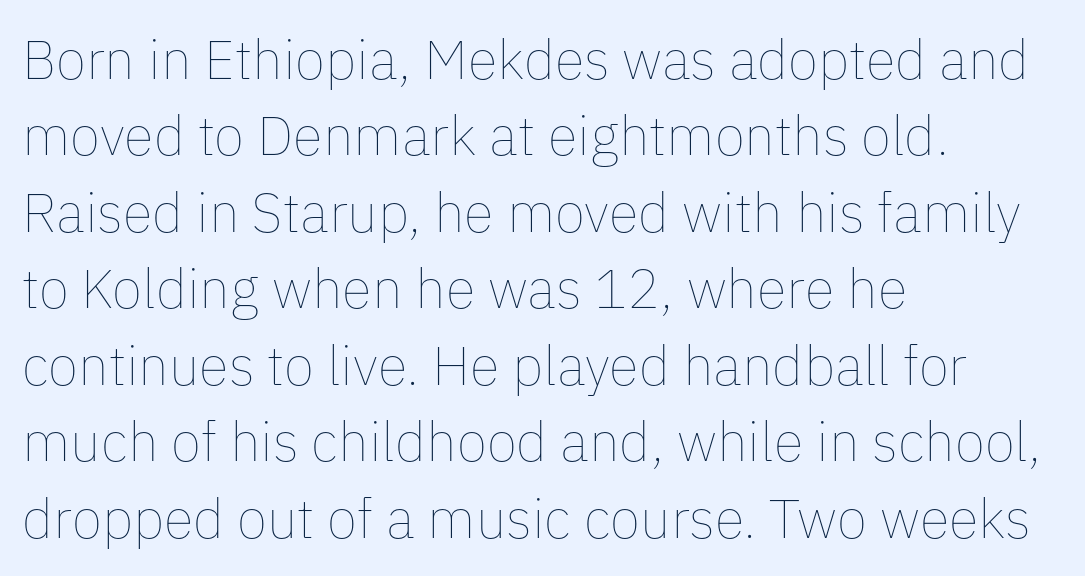
Q: Is the text bold? A: No.
Q: Is the text italic (slanted)? A: No, it is upright.
Q: Is the text underlined? A: No.
Q: How is the paragraph aligned? A: Left-aligned.
Q: Is the spacing between letters normal or unusually wide? A: Normal.
Q: Is the spacing between lines tight, normal or loose? A: Normal.
Q: Width (condensed, normal, or wide)? A: Normal.
Q: Stroke contrast? A: Low.
Q: x-height? A: Medium.
Q: Monospaced? A: No.
